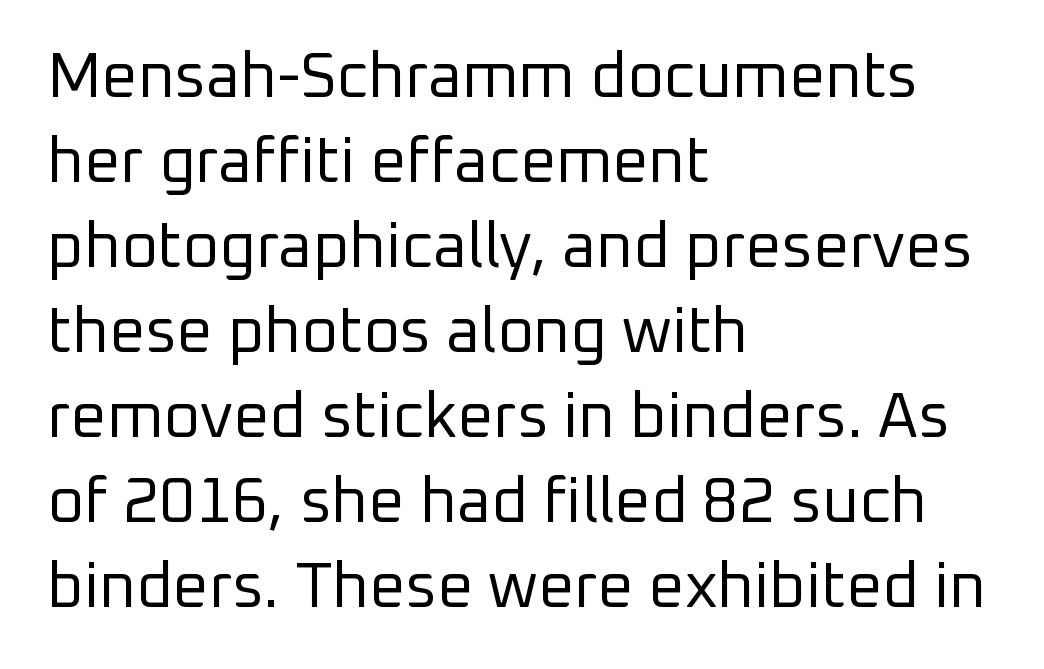
Q: Is the text bold? A: No.
Q: Is the text italic (slanted)? A: No, it is upright.
Q: Is the typeface a serif or a sans-serif typeface? A: Sans-serif.
Q: Is the text underlined? A: No.
Q: How is the paragraph aligned? A: Left-aligned.
Q: Is the spacing between letters normal or unusually wide? A: Normal.
Q: Is the spacing between lines tight, normal or loose? A: Normal.
Q: Width (condensed, normal, or wide)? A: Normal.
Q: Stroke contrast? A: Low.
Q: x-height? A: Medium.
Q: Monospaced? A: No.
